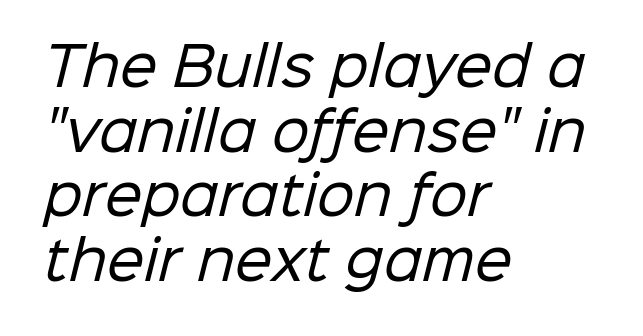
The image shows 53 px regular-weight sans-serif type; set left-aligned, line spacing 1.22x, normal letter spacing, not underlined; low stroke contrast and a medium x-height.
